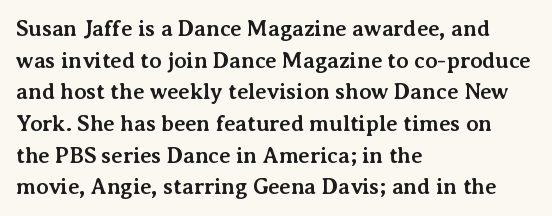
The image shows 22 px bold type, upright; set left-aligned, normal line spacing (1.44x), normal letter spacing, not underlined.
